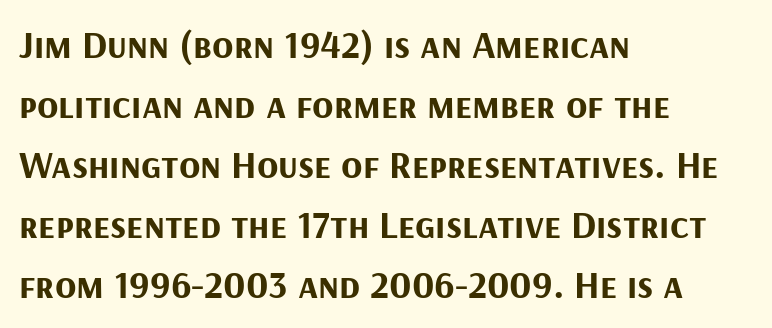
The compositor pushed each line to the left boundary. A typesetter would call this proportional, since set widths differ per character. The axis of the letterforms is exactly vertical. The glyphs in this specimen are sans serif.
